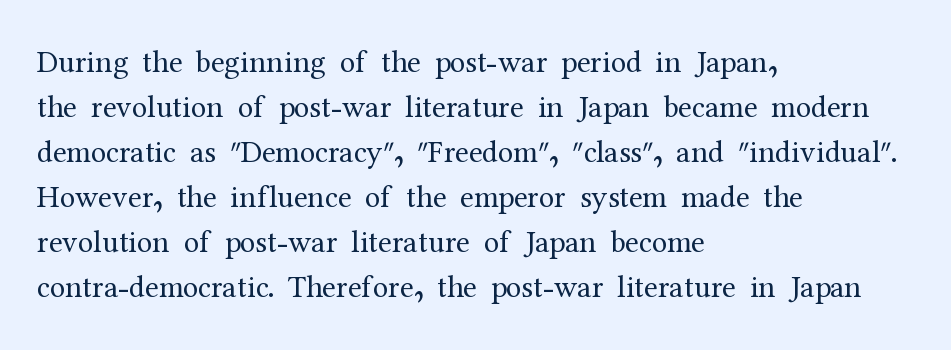
The image shows 31 px regular-weight serif type, upright; set left-aligned, normal line spacing (1.45x), normal letter spacing, not underlined; medium stroke contrast and a medium x-height.
